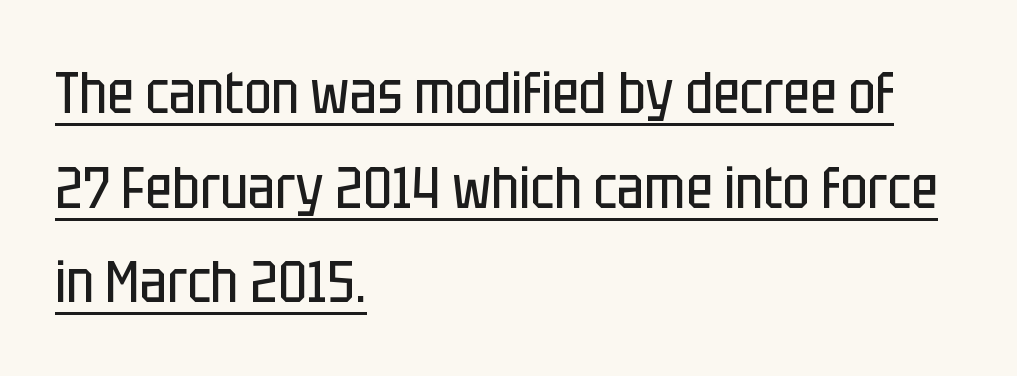
A typesetter would call this zero additional tracking. In CSS terms this would be text-align: left. Vertical spacing — default. A quiet, ordinary-to-light weight characterises the typeface. When letters stand straight like this, we call the style roman or upright. Varying glyph widths throughout — classic text-font behaviour.
